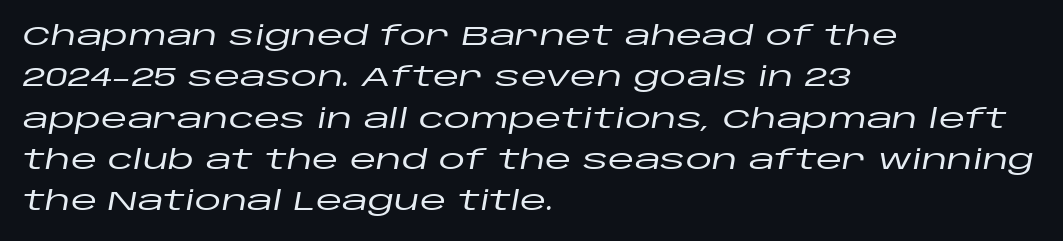
The image shows 27 px text type, italic (leaning right); set left-aligned, normal line spacing (1.53x), normal letter spacing, not underlined.
